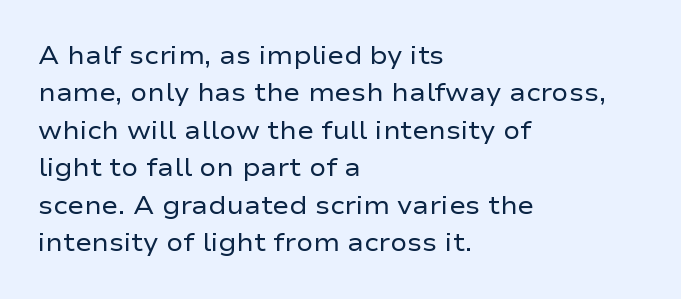
Q: Is the text bold? A: No.
Q: Is the text italic (slanted)? A: No, it is upright.
Q: Is the text underlined? A: No.
Q: How is the paragraph aligned? A: Left-aligned.
Q: Is the spacing between letters normal or unusually wide? A: Normal.
Q: Is the spacing between lines tight, normal or loose? A: Normal.
